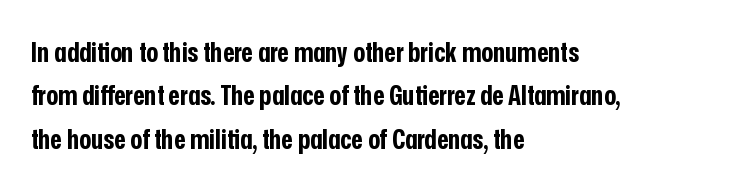
Q: Is the text bold? A: Yes.
Q: Is the text italic (slanted)? A: No, it is upright.
Q: Is the typeface a serif or a sans-serif typeface? A: Sans-serif.
Q: Is the text underlined? A: No.
Q: How is the paragraph aligned? A: Left-aligned.
Q: Is the spacing between letters normal or unusually wide? A: Normal.
Q: Is the spacing between lines tight, normal or loose? A: Normal.
Q: Width (condensed, normal, or wide)? A: Condensed.
Q: Stroke contrast? A: Low.
Q: x-height? A: Medium.
Q: Monospaced? A: No.
